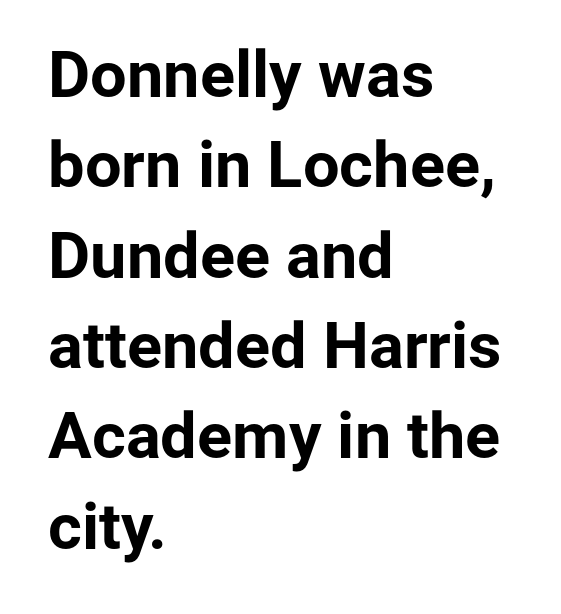
Typesetter's note: full bold, strokes at maximum text heaviness. The typeface chosen for these lines omits serifs. Descender tails drop into unmarked territory. Characters follow at the spacing the type designer built in.
